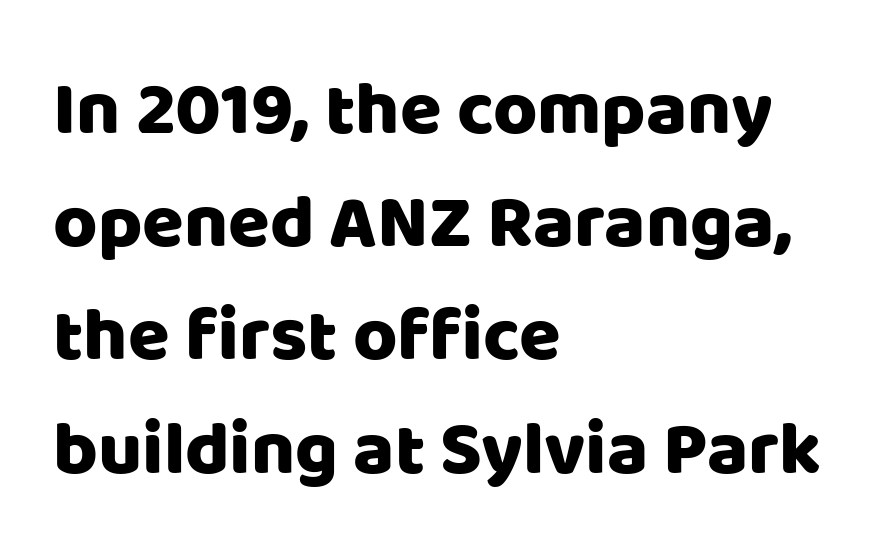
The letterforms sit shoulder to shoulder at normal distance. Is there any slant? The stems are plumb. Do the characters align in a grid? No, the font is proportional. Which margin do the lines hug? The left one — the right edge is uneven.
